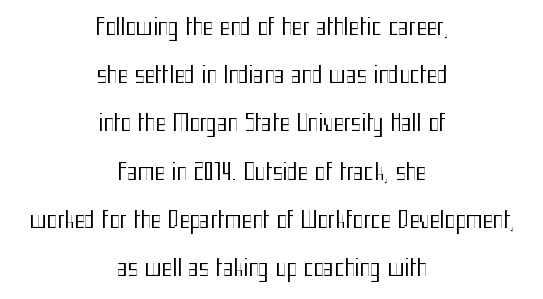
{"italic": "no", "bold": "no", "underline": "no", "align": "center", "line_spacing": "loose", "line_spacing_ratio": 2.19, "letter_spacing": "normal", "letter_spacing_em": 0.0, "glyph_px": 22}
